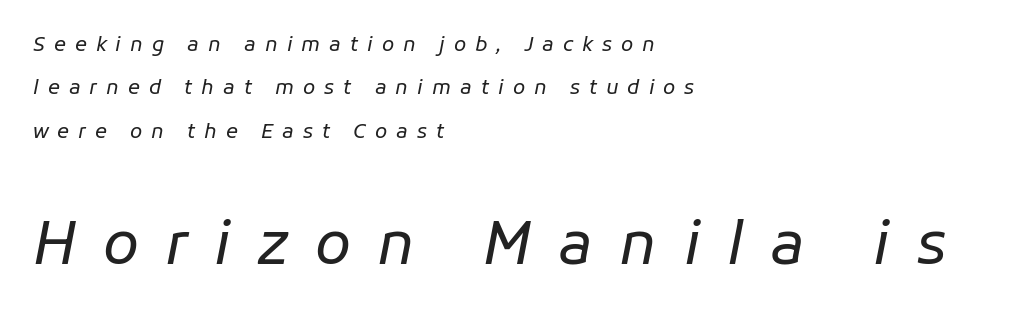
Q: Is the text bold? A: No.
Q: Is the text italic (slanted)? A: Yes, it leans right by about 11 degrees.
Q: Is the text underlined? A: No.
Q: How is the paragraph aligned? A: Left-aligned.
Q: Is the spacing between letters normal or unusually wide? A: Unusually wide.
Q: Is the spacing between lines tight, normal or loose? A: Loose.
Q: Which block of text is set in a larger size, the first (top) or the second (bottom)? A: The second (bottom) one.
Q: Width (condensed, normal, or wide)? A: Normal.
Q: Stroke contrast? A: Low.
Q: x-height? A: Medium.
Q: Monospaced? A: No.
